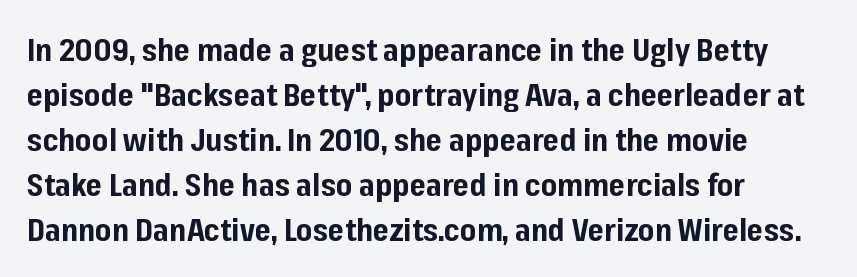
Q: Is the text bold? A: Yes.
Q: Is the text italic (slanted)? A: No, it is upright.
Q: Is the typeface a serif or a sans-serif typeface? A: Sans-serif.
Q: Is the text underlined? A: No.
Q: How is the paragraph aligned? A: Left-aligned.
Q: Is the spacing between letters normal or unusually wide? A: Normal.
Q: Is the spacing between lines tight, normal or loose? A: Normal.
Q: Width (condensed, normal, or wide)? A: Normal.
Q: Stroke contrast? A: Low.
Q: x-height? A: Medium.
Q: Monospaced? A: No.
